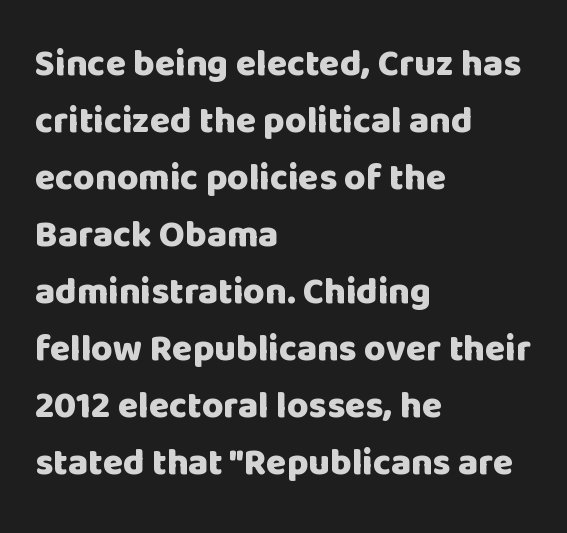
{"serif": "no", "italic": "no", "bold": "yes", "weight": "heavy", "width": "normal", "stroke_contrast": "low", "x_height": "large", "monospaced": "no", "underline": "no", "align": "left", "line_spacing": "normal", "line_spacing_ratio": 1.54, "letter_spacing": "normal", "letter_spacing_em": 0.0, "glyph_px": 37}
